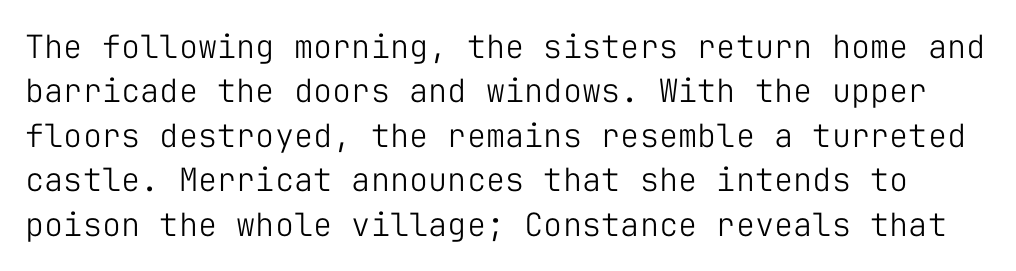
The image shows 32 px light sans-serif type, upright, monospaced; set normal line spacing (1.39x), normal letter spacing, not underlined; low stroke contrast and a medium x-height.
